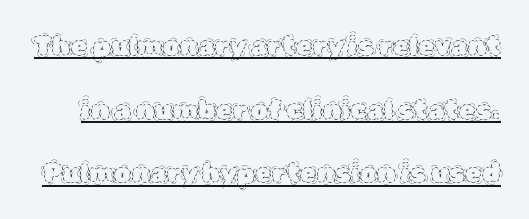
Q: Is the text bold? A: No.
Q: Is the text italic (slanted)? A: No, it is upright.
Q: Is the text underlined? A: Yes.
Q: Is the spacing between letters normal or unusually wide? A: Normal.
Q: Is the spacing between lines tight, normal or loose? A: Loose.
